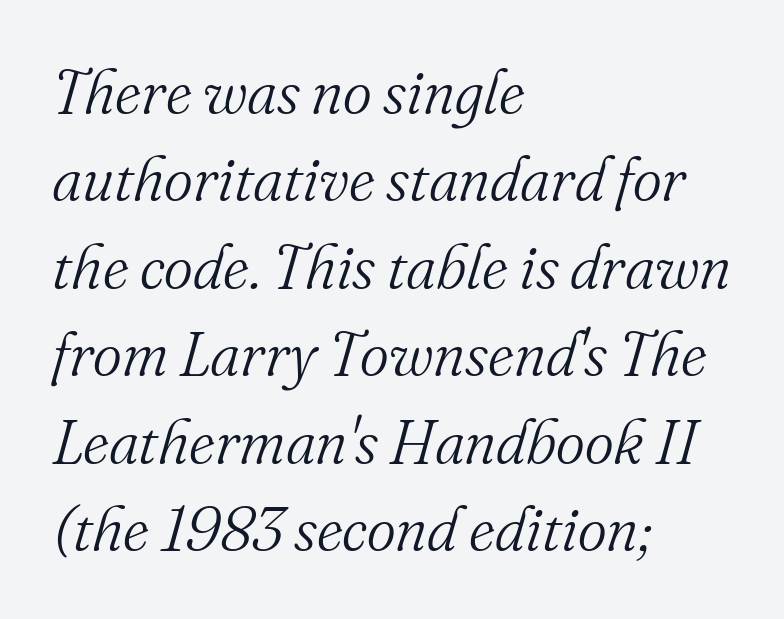
Letters rest on an invisible, unmarked baseline. This is not heavy type; no bold has been used. Every character sits at an angle, as italics do. This sample uses plain, unmodified letter spacing. Varying glyph widths throughout — classic text-font behaviour. Small tapered or slab feet sit at the stroke ends, so this counts as serif.
